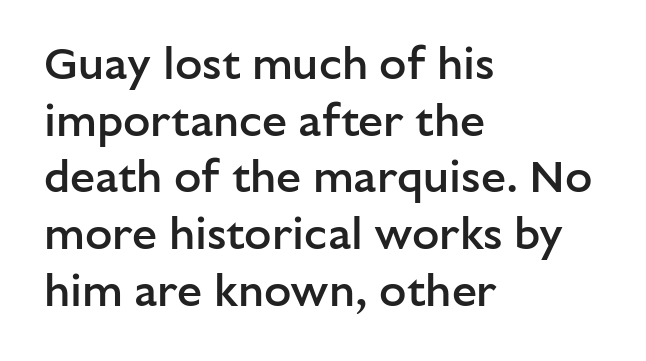
{"serif": "no", "italic": "no", "bold": "semi", "weight": "semibold", "width": "normal", "stroke_contrast": "low", "x_height": "medium", "monospaced": "no", "underline": "no", "align": "left", "line_spacing": "normal", "line_spacing_ratio": 1.26, "letter_spacing": "normal", "letter_spacing_em": 0.0, "glyph_px": 45}
